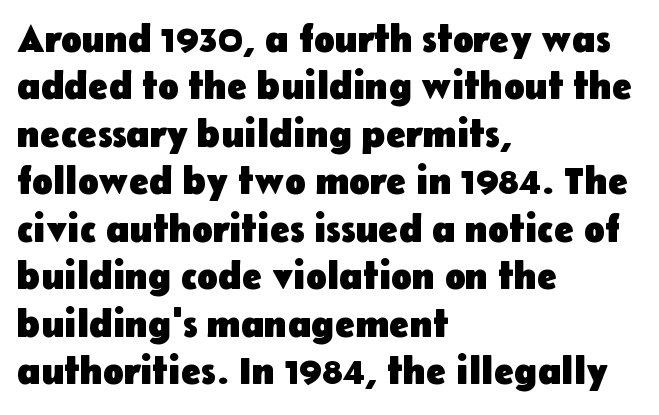
Q: Is the text bold? A: Yes.
Q: Is the text italic (slanted)? A: No, it is upright.
Q: Is the typeface a serif or a sans-serif typeface? A: Sans-serif.
Q: Is the text underlined? A: No.
Q: How is the paragraph aligned? A: Left-aligned.
Q: Is the spacing between letters normal or unusually wide? A: Normal.
Q: Is the spacing between lines tight, normal or loose? A: Normal.
Q: Width (condensed, normal, or wide)? A: Normal.
Q: Stroke contrast? A: Low.
Q: x-height? A: Medium.
Q: Monospaced? A: No.
